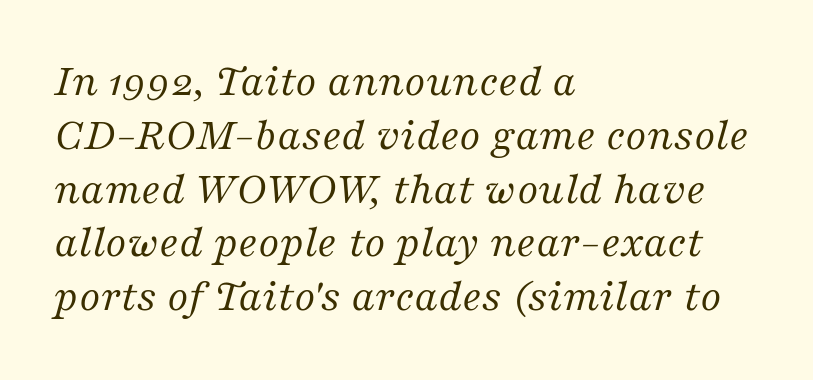
Q: Is the text bold? A: No.
Q: Is the text italic (slanted)? A: Yes, it leans right by about 16 degrees.
Q: Is the typeface a serif or a sans-serif typeface? A: Serif.
Q: Is the text underlined? A: No.
Q: How is the paragraph aligned? A: Left-aligned.
Q: Is the spacing between letters normal or unusually wide? A: Normal.
Q: Width (condensed, normal, or wide)? A: Normal.
Q: Stroke contrast? A: Medium.
Q: x-height? A: Medium.
Q: Monospaced? A: No.
